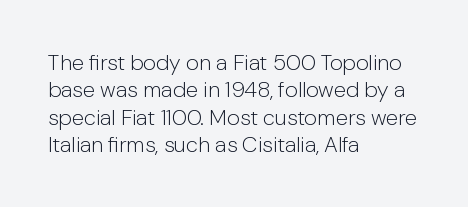
Q: Is the text bold? A: No.
Q: Is the text italic (slanted)? A: No, it is upright.
Q: Is the text underlined? A: No.
Q: How is the paragraph aligned? A: Left-aligned.
Q: Is the spacing between letters normal or unusually wide? A: Normal.
